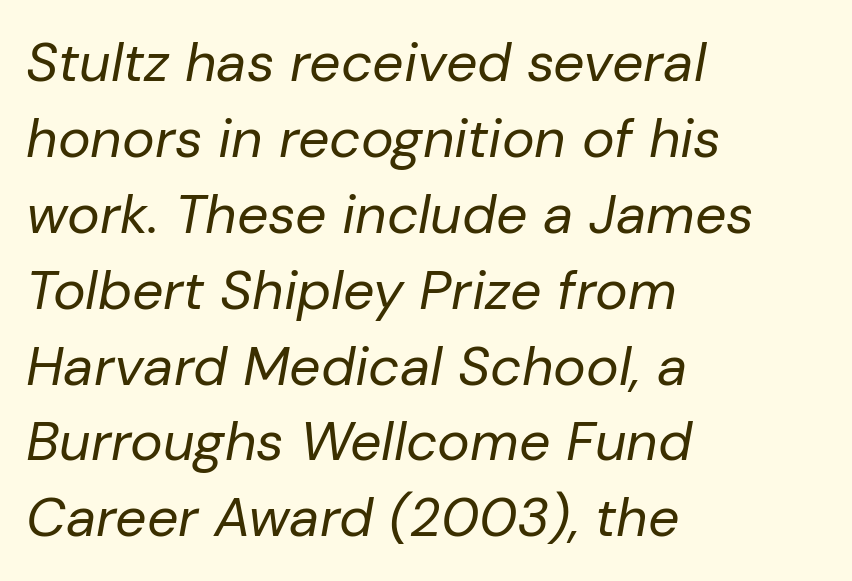
The image shows 55 px regular-weight type, italic (leaning right); set left-aligned, normal line spacing (1.38x), normal letter spacing, not underlined; low stroke contrast and a medium x-height.
